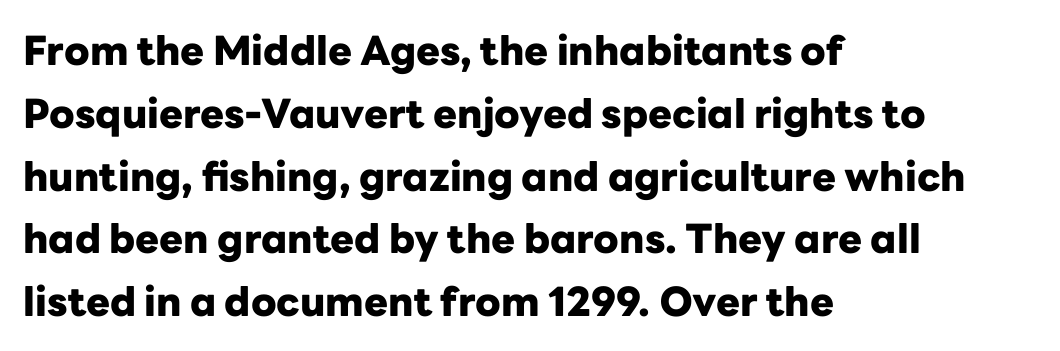
Heavy, bold letterforms. A student would call this left alignment; a typographer would say flush left, rag right. Check under the words: just untouched page. The typeface chosen for these lines omits serifs. A typesetter would call this proportional, since set widths differ per character.
